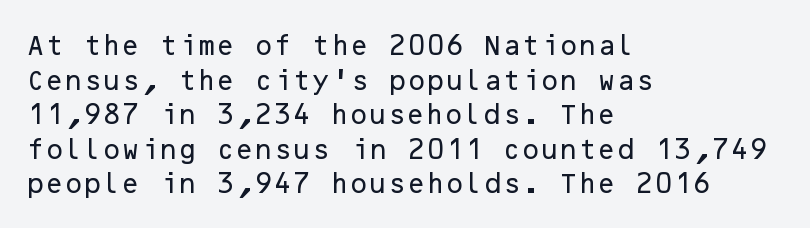
{"italic": "no", "underline": "no", "align": "left", "line_spacing": "normal", "line_spacing_ratio": 1.57, "letter_spacing": "normal", "letter_spacing_em": 0.0, "glyph_px": 22}
